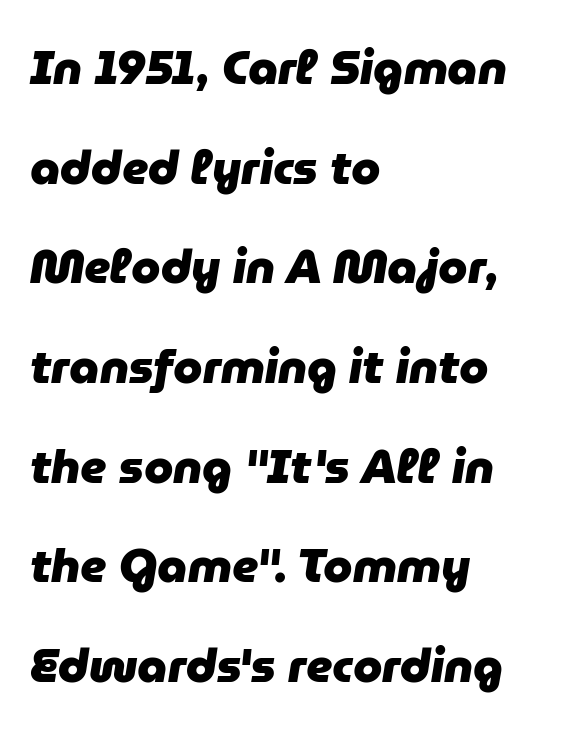
{"italic": "yes", "lean": "right", "slant_degrees": 9, "bold": "yes", "weight": "heavy", "width": "normal", "stroke_contrast": "low", "x_height": "medium", "monospaced": "no", "underline": "no", "align": "left", "line_spacing": "loose", "line_spacing_ratio": 2.12, "letter_spacing": "normal", "letter_spacing_em": 0.0, "glyph_px": 47}
